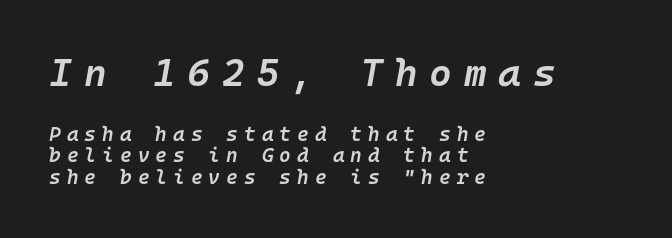
You can tell it's italic because the verticals aren't actually vertical. Check the space under the baseline: it is left empty. Slightly chunky letters — semibold, I'd say, not full bold. Characters follow at a spacing far wider than the type designer built in.
